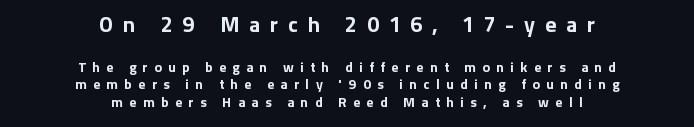
The image shows 22 px bold type, upright; set centered, line spacing 1.24x, unusually wide letter spacing (+0.45 em), not underlined; the first (top) block is 1.57x larger.
